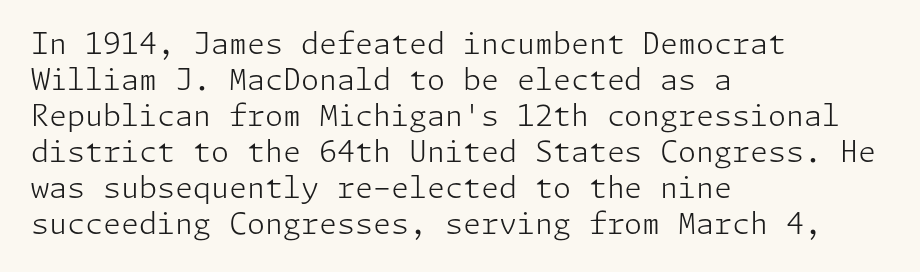
Q: Is the text bold? A: No.
Q: Is the text italic (slanted)? A: No, it is upright.
Q: Is the typeface a serif or a sans-serif typeface? A: Sans-serif.
Q: Is the text underlined? A: No.
Q: How is the paragraph aligned? A: Left-aligned.
Q: Is the spacing between letters normal or unusually wide? A: Normal.
Q: Width (condensed, normal, or wide)? A: Normal.
Q: Stroke contrast? A: Low.
Q: x-height? A: Medium.
